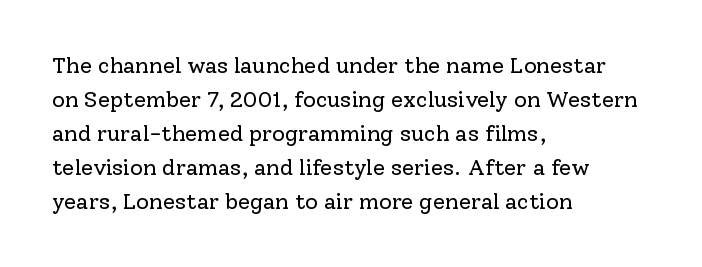
{"italic": "no", "bold": "no", "underline": "no", "align": "left", "line_spacing": "normal", "line_spacing_ratio": 1.54, "letter_spacing": "normal", "letter_spacing_em": 0.0, "glyph_px": 22}
